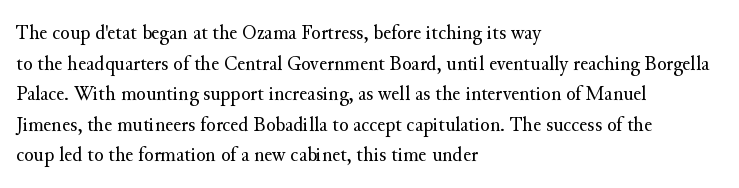
Here the glyphs are tracked normally, forming tight word shapes. This sample keeps an unexceptional amount of space between lines. Every character sits straight up, as roman type does. Each stroke keeps to a modest, everyday thickness or less. This rendering uses left alignment, leaving the right contour irregular. Descenders are the only things crossing below the line.
